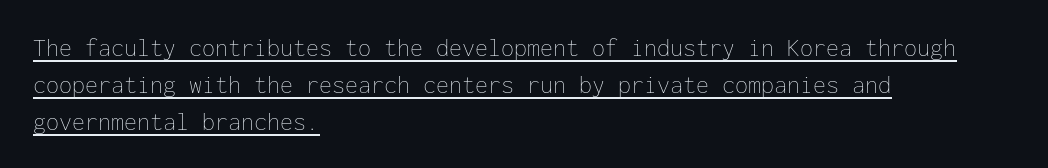
These lines were composed using upright roman letters. Check the space under the baseline: a stroke is drawn there. The line texture is even and compact thanks to regular tracking. In terms of leading, this rendering sits right in the middle. A classic flush-left, rag-right setting is used for this passage. These glyphs show unthickened strokes, regular width or finer.
